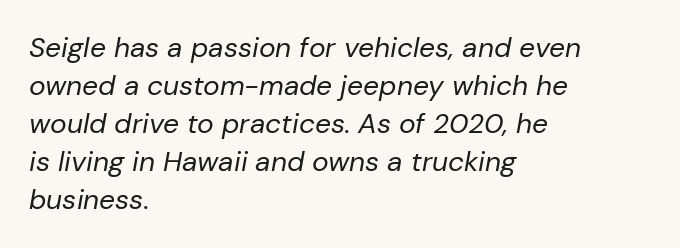
Q: Is the text bold? A: No.
Q: Is the text italic (slanted)? A: Yes, it leans right by about 10 degrees.
Q: Is the text underlined? A: No.
Q: How is the paragraph aligned? A: Left-aligned.
Q: Is the spacing between letters normal or unusually wide? A: Normal.
Q: Is the spacing between lines tight, normal or loose? A: Normal.
Q: Width (condensed, normal, or wide)? A: Normal.
Q: Stroke contrast? A: Low.
Q: x-height? A: Medium.
Q: Monospaced? A: No.
